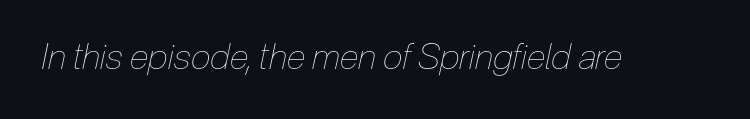
The image shows 36 px thin, condensed type, italic (leaning right); set normal letter spacing, not underlined; low stroke contrast and a medium x-height.
